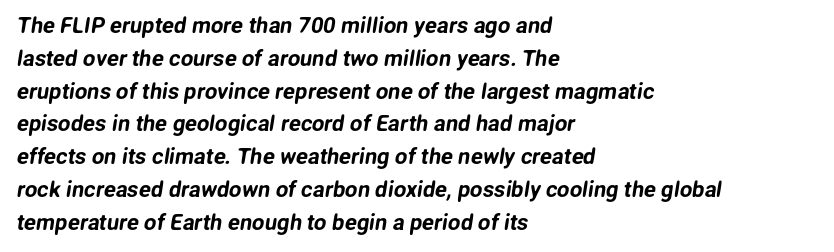
The image shows 22 px text type; set left-aligned, normal line spacing (1.49x), normal letter spacing, not underlined.
